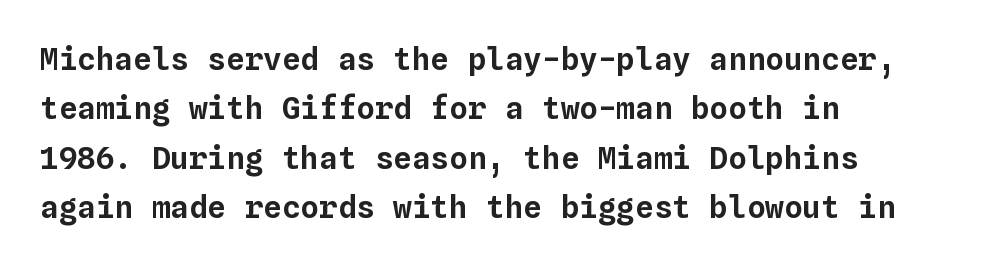
{"italic": "no", "width": "normal", "stroke_contrast": "low", "x_height": "medium", "monospaced": "yes", "underline": "no", "align": "left", "line_spacing": "normal", "line_spacing_ratio": 1.59, "letter_spacing": "normal", "letter_spacing_em": 0.0, "glyph_px": 31}
